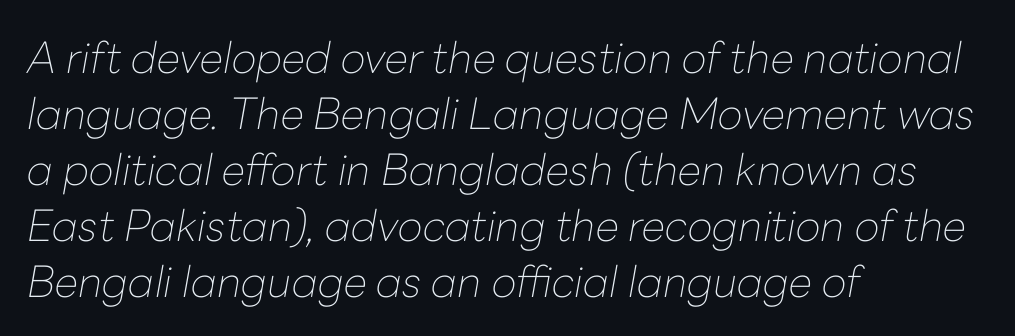
The image shows 43 px thin type, italic (leaning right); set left-aligned, normal line spacing (1.3x), normal letter spacing, not underlined; low stroke contrast and a medium x-height.
